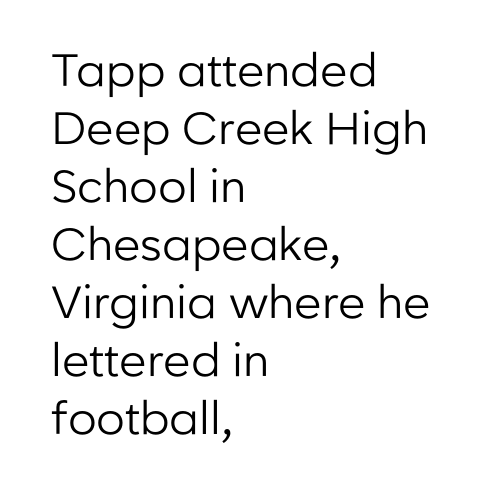
The image shows 45 px regular-weight sans-serif type, upright; set left-aligned, normal line spacing (1.29x), normal letter spacing, not underlined; low stroke contrast and a medium x-height.
